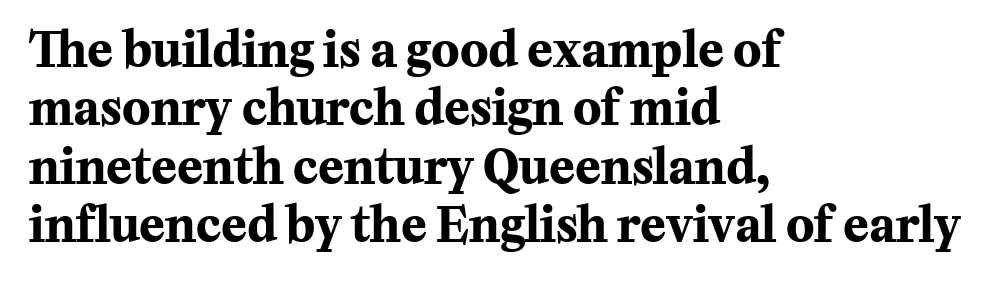
To sum up the face: it has serifs. These lines are rendered in a variable-pitch font. The line texture is even and compact thanks to regular tracking. Short and long lines alike share a common starting point at left.
